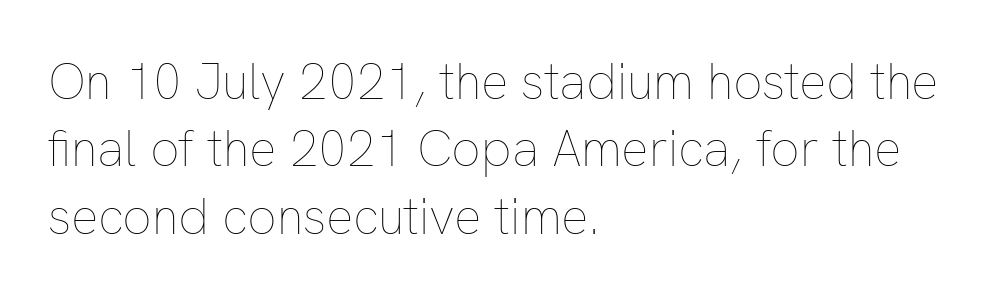
Q: Is the text bold? A: No.
Q: Is the text italic (slanted)? A: No, it is upright.
Q: Is the text underlined? A: No.
Q: How is the paragraph aligned? A: Left-aligned.
Q: Is the spacing between letters normal or unusually wide? A: Normal.
Q: Is the spacing between lines tight, normal or loose? A: Normal.
Q: Width (condensed, normal, or wide)? A: Normal.
Q: Stroke contrast? A: Low.
Q: x-height? A: Medium.
Q: Monospaced? A: No.
